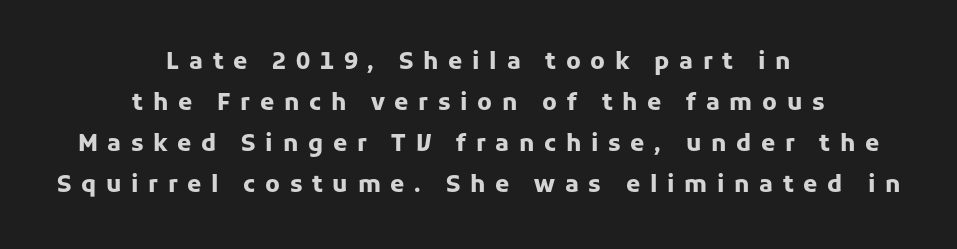
{"italic": "no", "bold": "yes", "underline": "no", "align": "center", "line_spacing_ratio": 1.78, "letter_spacing": "wide", "letter_spacing_em": 0.42, "glyph_px": 23}
